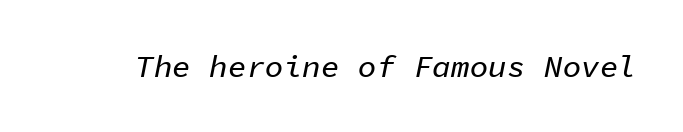
The rendering keeps characters at their native spacing. Italic: yes, the glyphs are oblique. These lines are rendered in a fixed-pitch font. Each row of text sits above clean, open space.
